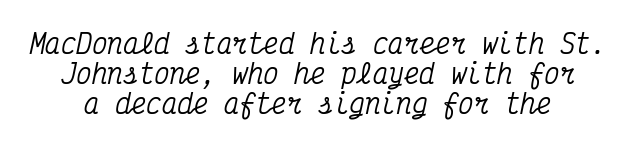
{"italic": "yes", "lean": "right", "slant_degrees": 12, "underline": "no", "line_spacing_ratio": 1.16, "letter_spacing": "normal", "letter_spacing_em": 0.0, "glyph_px": 26}
